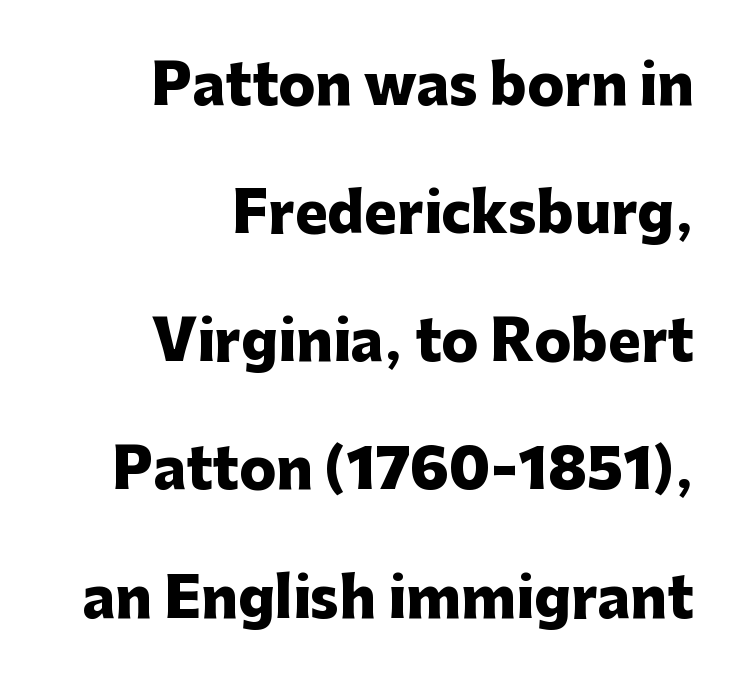
The image shows 55 px heavy sans-serif type, upright; set right-aligned, loose line spacing (2.33x), normal letter spacing, not underlined; low stroke contrast and a medium x-height.
